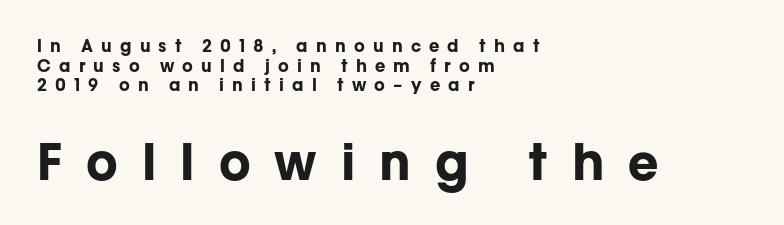
Q: Is the text bold? A: Yes.
Q: Is the text italic (slanted)? A: No, it is upright.
Q: Is the typeface a serif or a sans-serif typeface? A: Sans-serif.
Q: Is the text underlined? A: No.
Q: How is the paragraph aligned? A: Left-aligned.
Q: Is the spacing between letters normal or unusually wide? A: Unusually wide.
Q: Which block of text is set in a larger size, the first (top) or the second (bottom)? A: The second (bottom) one.
Q: Width (condensed, normal, or wide)? A: Normal.
Q: Stroke contrast? A: Low.
Q: x-height? A: Medium.
Q: Monospaced? A: No.
